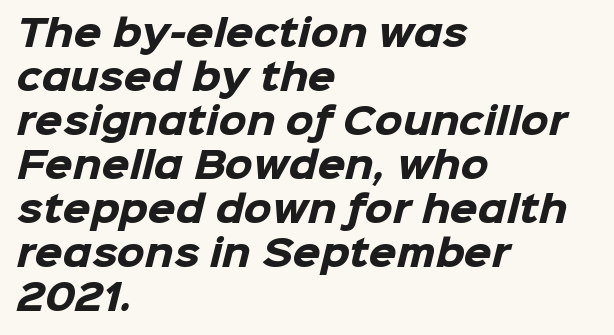
Looks like regular typesetting: each glyph gets only the width it needs. Descenders hang freely into open space. This rendering employs a face without finishing strokes, i.e., a sans-serif. Is the type bold? Yes — the strokes are clearly thick and heavy.
